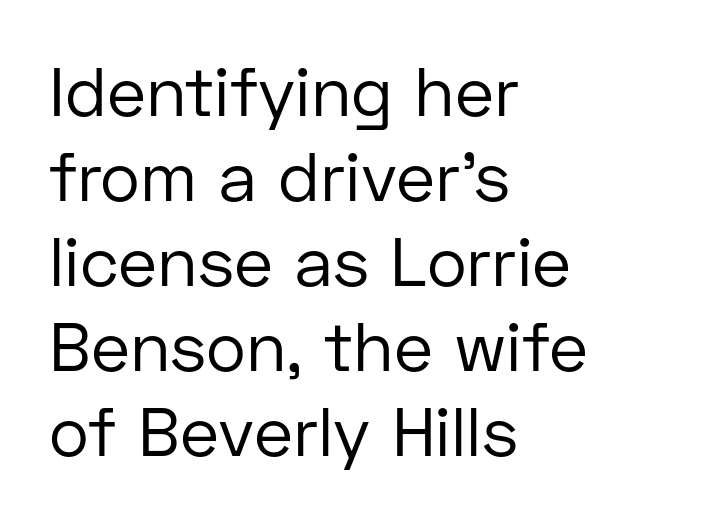
Q: Is the text bold? A: No.
Q: Is the text italic (slanted)? A: No, it is upright.
Q: Is the typeface a serif or a sans-serif typeface? A: Sans-serif.
Q: Is the text underlined? A: No.
Q: How is the paragraph aligned? A: Left-aligned.
Q: Is the spacing between letters normal or unusually wide? A: Normal.
Q: Is the spacing between lines tight, normal or loose? A: Normal.
Q: Width (condensed, normal, or wide)? A: Normal.
Q: Stroke contrast? A: Low.
Q: x-height? A: Medium.
Q: Monospaced? A: No.
